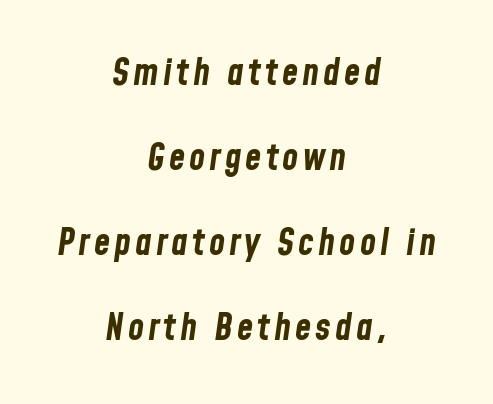
This is heavy type, rendered in bold. The rendering positions every line midway between the sides. The rendering uses natural spacing where letterforms have individual widths. Any mark beneath the type? The region is blank. Compared with ordinary roman type, these characters are visibly tilted. The passage shown stacks its lines with a broad gap.
